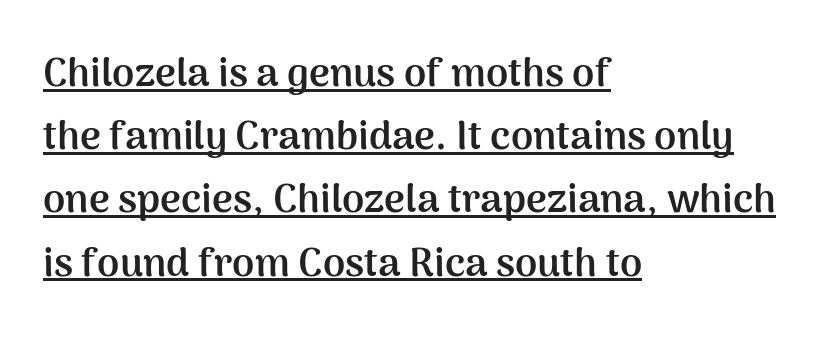
Q: Is the text bold? A: Yes.
Q: Is the text italic (slanted)? A: No, it is upright.
Q: Is the typeface a serif or a sans-serif typeface? A: Sans-serif.
Q: Is the text underlined? A: Yes.
Q: How is the paragraph aligned? A: Left-aligned.
Q: Is the spacing between letters normal or unusually wide? A: Normal.
Q: Is the spacing between lines tight, normal or loose? A: Normal.
Q: Width (condensed, normal, or wide)? A: Normal.
Q: Stroke contrast? A: Medium.
Q: x-height? A: Medium.
Q: Monospaced? A: No.
